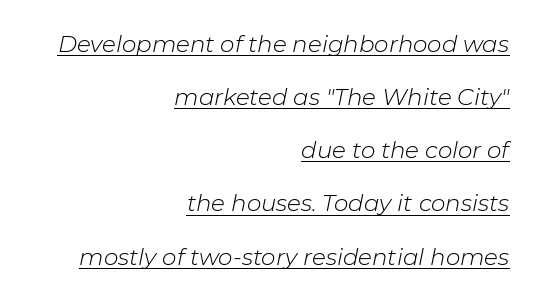
The face looks like a standard text weight, possibly lighter. Vertical spacing — loose. You can tell it's italic because the verticals aren't actually vertical. Notice how the passage keeps a crisp vertical edge on the right only.
